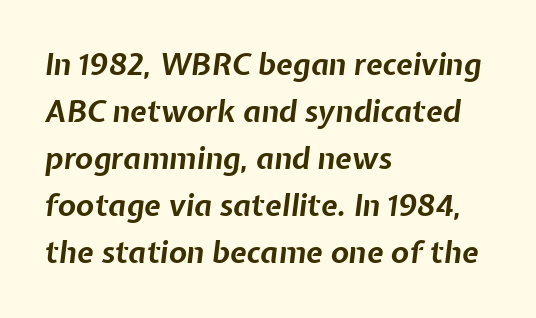
The image shows 30 px bold type, italic (leaning right); set left-aligned, normal line spacing (1.57x), normal letter spacing, not underlined; low stroke contrast and a medium x-height.
